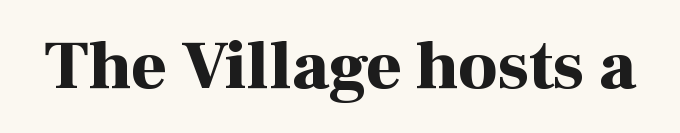
Is this a sans? No — the strokes have serifs. Honestly, the letter spacing is just normal — you wouldn't notice it. Varying glyph widths throughout — classic text-font behaviour. Unlike italic type, these characters show no tilt at all.
